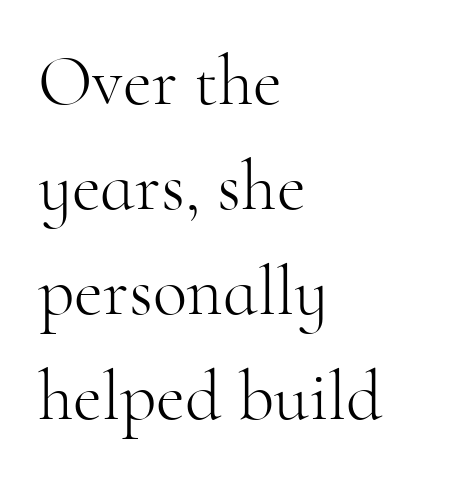
The image shows 71 px light serif type, upright; set left-aligned, normal line spacing (1.48x), normal letter spacing, not underlined; high stroke contrast and a small x-height.
